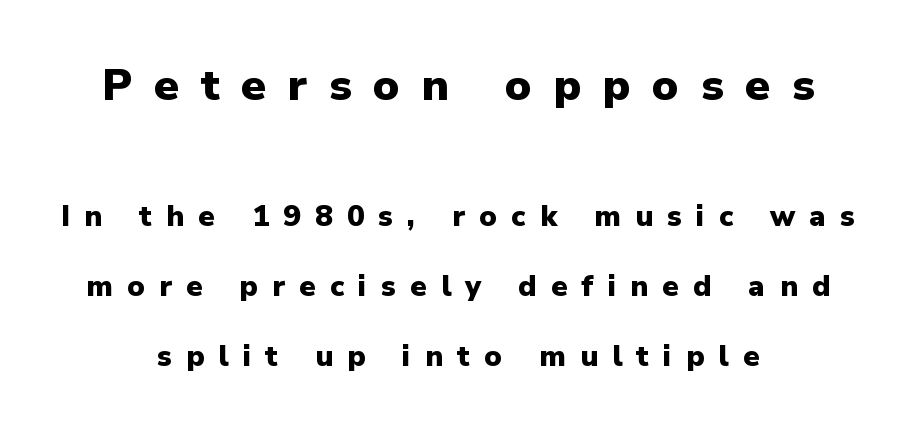
Q: Is the text bold? A: Yes.
Q: Is the text italic (slanted)? A: No, it is upright.
Q: Is the typeface a serif or a sans-serif typeface? A: Sans-serif.
Q: Is the text underlined? A: No.
Q: How is the paragraph aligned? A: Centered.
Q: Is the spacing between letters normal or unusually wide? A: Unusually wide.
Q: Is the spacing between lines tight, normal or loose? A: Loose.
Q: Which block of text is set in a larger size, the first (top) or the second (bottom)? A: The first (top) one.
Q: Width (condensed, normal, or wide)? A: Normal.
Q: Stroke contrast? A: Low.
Q: x-height? A: Medium.
Q: Monospaced? A: No.
